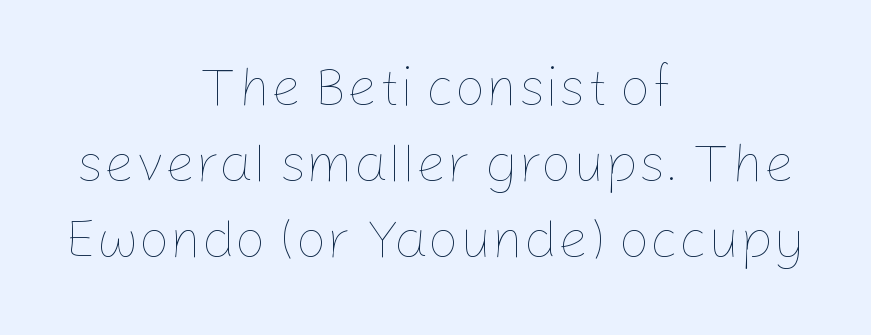
The image shows 55 px thin type, upright; set centered, normal line spacing (1.38x), normal letter spacing, not underlined; low stroke contrast and a medium x-height.
